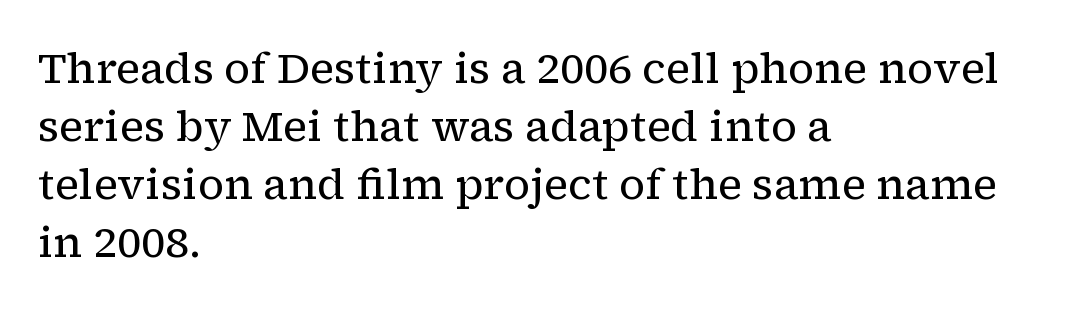
The image shows 43 px regular-weight serif type, upright; set left-aligned, normal line spacing (1.35x), normal letter spacing, not underlined; low stroke contrast and a medium x-height.
